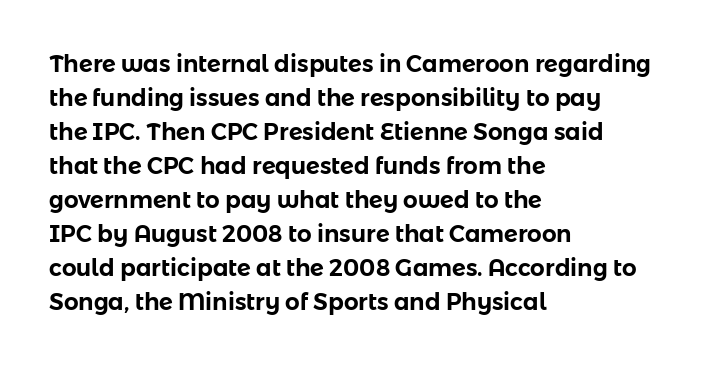
Clear beneath every line of the passage. Notice how descenders clear the ascenders below comfortably — that's standard leading. In terms of letterspacing, this is plain default setting. The lettering stays uniformly vertical, giving the passage a roman look. The lines in this sample share a left origin and differ only in where they stop.
